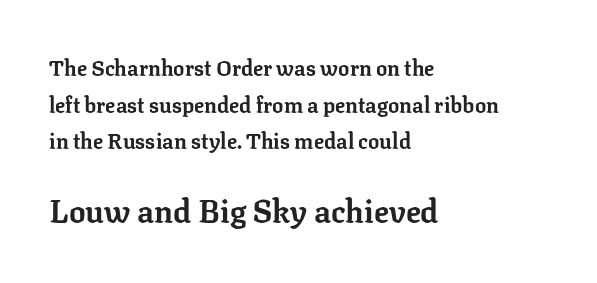
In terms of letterform style, serifs are clearly present. The space beneath each line is pristine and unruled. Is the type bold? Yes — the strokes are clearly thick and heavy. Each letter keeps its own natural width here, so spacing adapts to shape.
